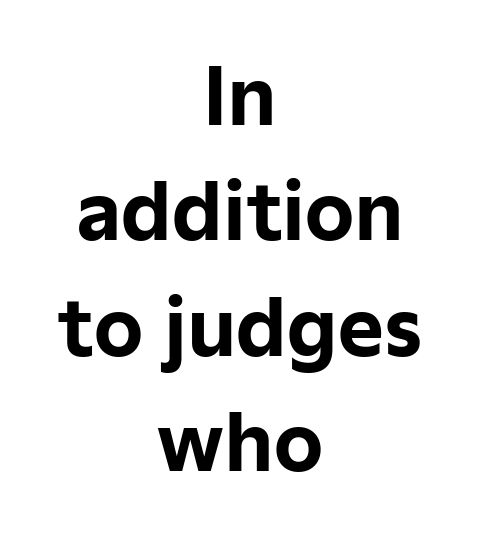
{"serif": "no", "italic": "no", "bold": "yes", "weight": "bold", "width": "normal", "stroke_contrast": "low", "x_height": "medium", "monospaced": "no", "underline": "no", "align": "center", "line_spacing": "normal", "line_spacing_ratio": 1.48, "letter_spacing": "normal", "letter_spacing_em": 0.0, "glyph_px": 78}
